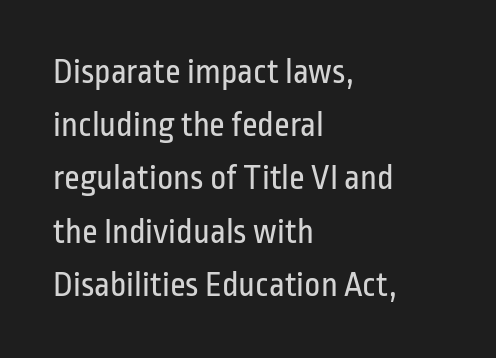
Unlike italic type, these characters show no tilt at all. Leading matches the norm, producing a regular column. The ragged edge is on the right, which tells us the setting is flush left. These lines keep a tight, regular rhythm from letter to letter.
